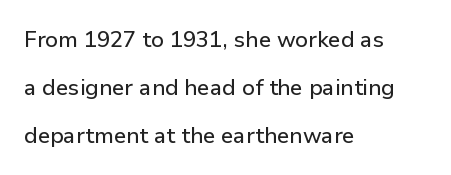
Airy leading. Horizontally, the lines are justified to the leading edge only. In terms of posture, this sample is upright. The specimen omits any rule beneath the text block's lines. Spacing between characters is what you'd get straight out of the box.
